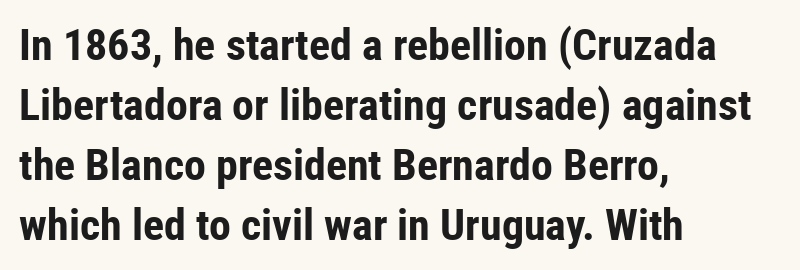
Look at the stroke-to-counter ratio: heavy, a bold. No extra tracking has been applied to these lines. Varying glyph widths throughout — classic text-font behaviour. Every character sits straight up, as roman type does. Descender tails drop into unmarked territory. The rows are spaced the way most documents space them.
